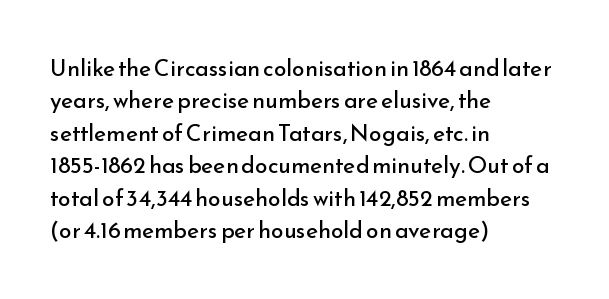
The image shows 23 px text type, upright; set left-aligned, normal line spacing (1.41x), normal letter spacing, not underlined.
